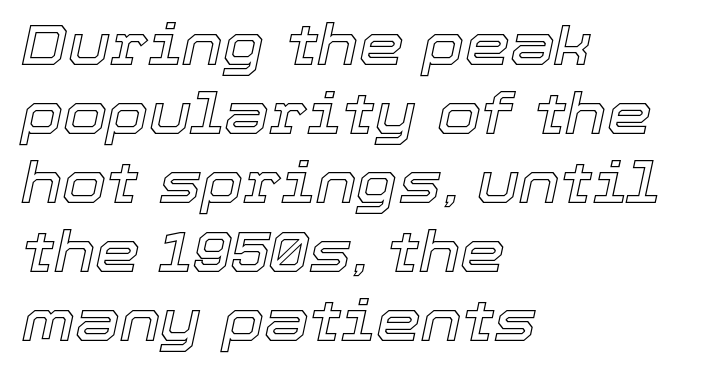
These lines were composed using italics. Each line starts at the same left margin while the right side varies. A bare baseline throughout the passage. No extra tracking has been applied to these lines.
